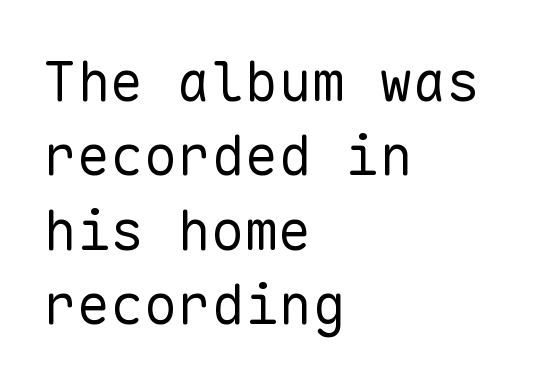
Q: Is the text bold? A: No.
Q: Is the text italic (slanted)? A: No, it is upright.
Q: Is the typeface a serif or a sans-serif typeface? A: Sans-serif.
Q: Is the text underlined? A: No.
Q: How is the paragraph aligned? A: Left-aligned.
Q: Is the spacing between letters normal or unusually wide? A: Normal.
Q: Is the spacing between lines tight, normal or loose? A: Normal.
Q: Width (condensed, normal, or wide)? A: Normal.
Q: Stroke contrast? A: Low.
Q: x-height? A: Medium.
Q: Monospaced? A: Yes.
